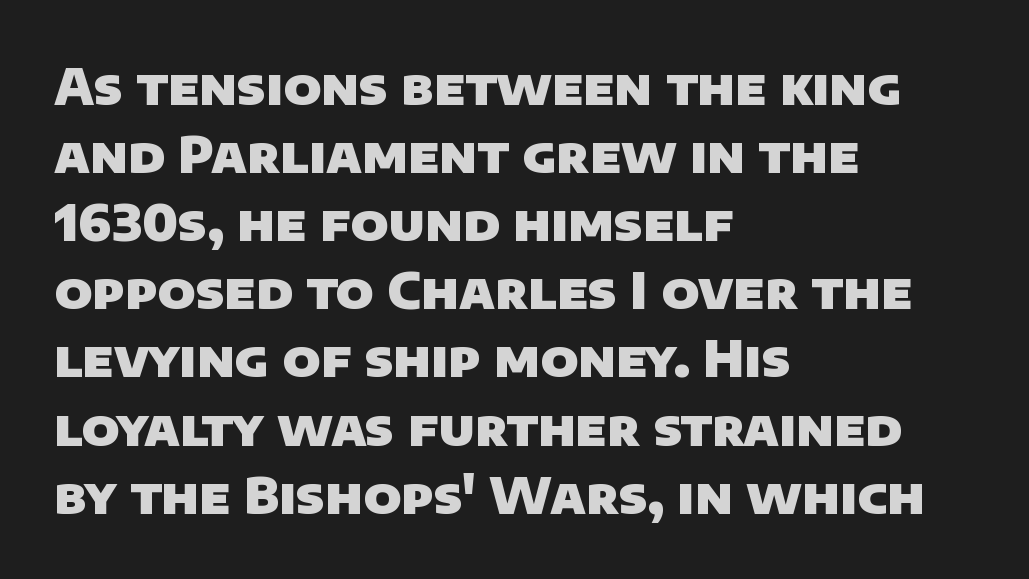
Q: Is the text bold? A: Yes.
Q: Is the typeface a serif or a sans-serif typeface? A: Sans-serif.
Q: Is the text underlined? A: No.
Q: How is the paragraph aligned? A: Left-aligned.
Q: Is the spacing between letters normal or unusually wide? A: Normal.
Q: Is the spacing between lines tight, normal or loose? A: Normal.
Q: Width (condensed, normal, or wide)? A: Normal.
Q: Stroke contrast? A: Low.
Q: x-height? A: Large.
Q: Monospaced? A: No.
